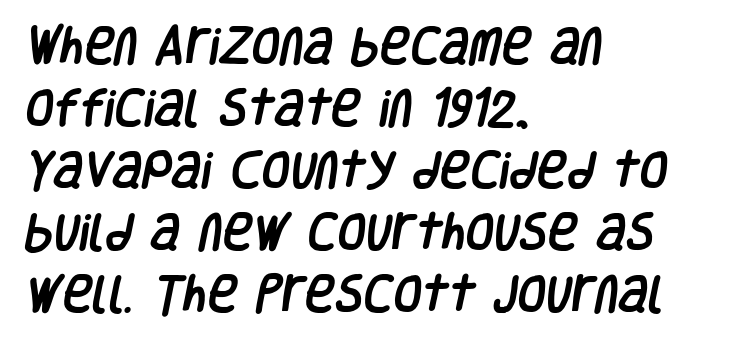
Q: Is the typeface a serif or a sans-serif typeface? A: Sans-serif.
Q: Is the text underlined? A: No.
Q: How is the paragraph aligned? A: Left-aligned.
Q: Is the spacing between letters normal or unusually wide? A: Normal.
Q: Is the spacing between lines tight, normal or loose? A: Normal.
Q: Width (condensed, normal, or wide)? A: Condensed.
Q: Stroke contrast? A: Low.
Q: x-height? A: Large.
Q: Monospaced? A: No.
